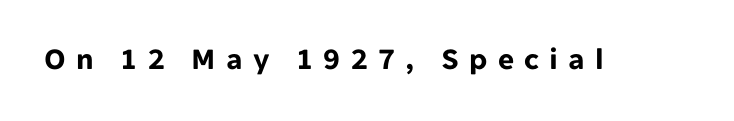
The image shows 31 px bold sans-serif type, upright; set unusually wide letter spacing (+0.33 em), not underlined; low stroke contrast and a medium x-height.
